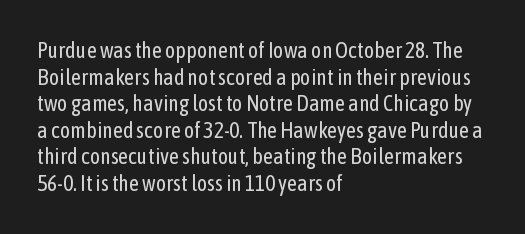
The image shows 22 px text type, upright; set left-aligned, line spacing 1.21x, normal letter spacing, not underlined.
